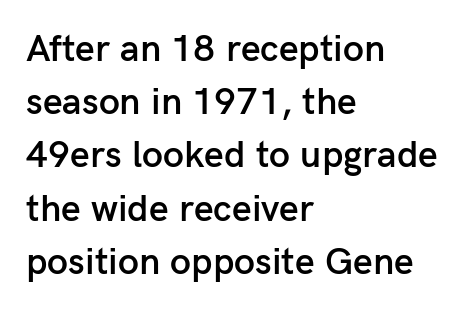
The lines sit at an ordinary, default distance from one another. The rendering uses natural spacing where letterforms have individual widths. The words here are not underlined. These lines were composed using upright roman letters.
